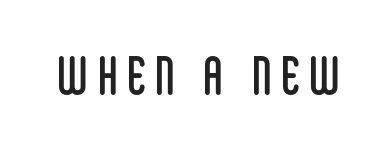
Q: Is the text bold? A: No.
Q: Is the text italic (slanted)? A: No, it is upright.
Q: Is the typeface a serif or a sans-serif typeface? A: Sans-serif.
Q: Is the text underlined? A: No.
Q: Is the spacing between letters normal or unusually wide? A: Unusually wide.
Q: Width (condensed, normal, or wide)? A: Condensed.
Q: Stroke contrast? A: Low.
Q: x-height? A: Large.
Q: Monospaced? A: No.
